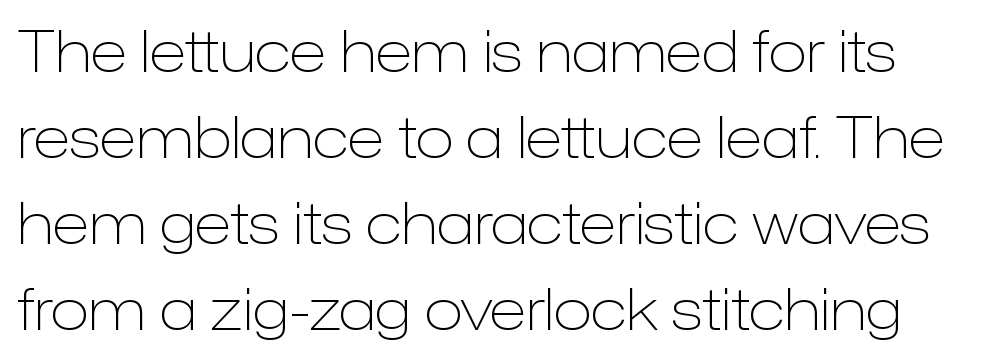
{"serif": "no", "italic": "no", "bold": "no", "weight": "light", "width": "normal", "stroke_contrast": "low", "x_height": "medium", "monospaced": "no", "underline": "no", "line_spacing": "normal", "line_spacing_ratio": 1.51, "letter_spacing": "normal", "letter_spacing_em": 0.0, "glyph_px": 57}
